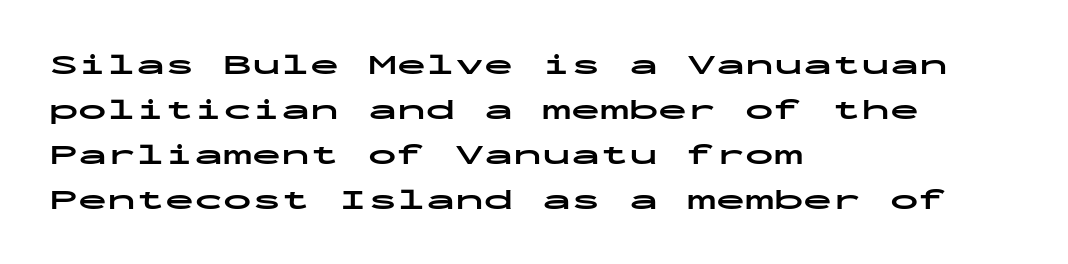
Q: Is the text bold? A: Yes.
Q: Is the text italic (slanted)? A: No, it is upright.
Q: Is the typeface a serif or a sans-serif typeface? A: Sans-serif.
Q: Is the text underlined? A: No.
Q: How is the paragraph aligned? A: Left-aligned.
Q: Is the spacing between letters normal or unusually wide? A: Normal.
Q: Is the spacing between lines tight, normal or loose? A: Normal.
Q: Width (condensed, normal, or wide)? A: Wide.
Q: Stroke contrast? A: Low.
Q: x-height? A: Medium.
Q: Monospaced? A: Yes.
